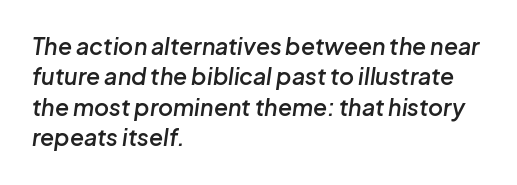
{"italic": "yes", "lean": "right", "slant_degrees": 8, "bold": "semi", "underline": "no", "align": "left", "line_spacing": "normal", "line_spacing_ratio": 1.32, "letter_spacing": "normal", "letter_spacing_em": 0.0, "glyph_px": 23}
